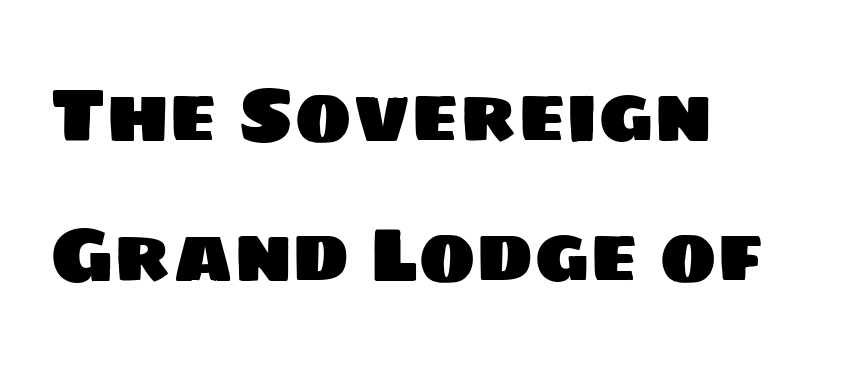
Q: Is the typeface a serif or a sans-serif typeface? A: Sans-serif.
Q: Is the text underlined? A: No.
Q: How is the paragraph aligned? A: Left-aligned.
Q: Is the spacing between letters normal or unusually wide? A: Normal.
Q: Width (condensed, normal, or wide)? A: Normal.
Q: Stroke contrast? A: Low.
Q: x-height? A: Large.
Q: Monospaced? A: No.
